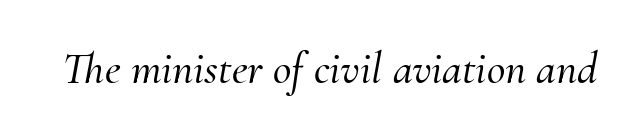
{"serif": "yes", "italic": "yes", "lean": "right", "slant_degrees": 10, "width": "normal", "stroke_contrast": "medium", "x_height": "small", "monospaced": "no", "underline": "no", "letter_spacing": "normal", "letter_spacing_em": 0.0, "glyph_px": 45}
